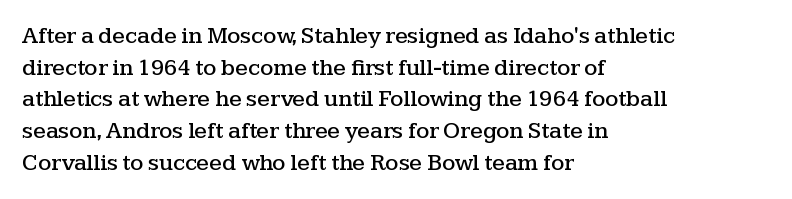
Q: Is the text italic (slanted)? A: No, it is upright.
Q: Is the text underlined? A: No.
Q: How is the paragraph aligned? A: Left-aligned.
Q: Is the spacing between letters normal or unusually wide? A: Normal.
Q: Is the spacing between lines tight, normal or loose? A: Normal.
